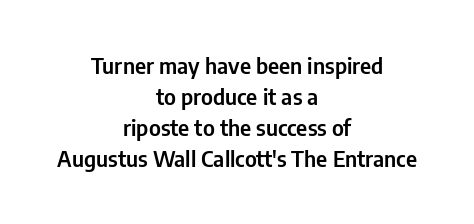
These lines keep a tight, regular rhythm from letter to letter. The space between consecutive lines is moderate. Characters remain perfectly vertical along every line. The passage shown is not underscored anywhere. Typeset on center — no edge is straight.
